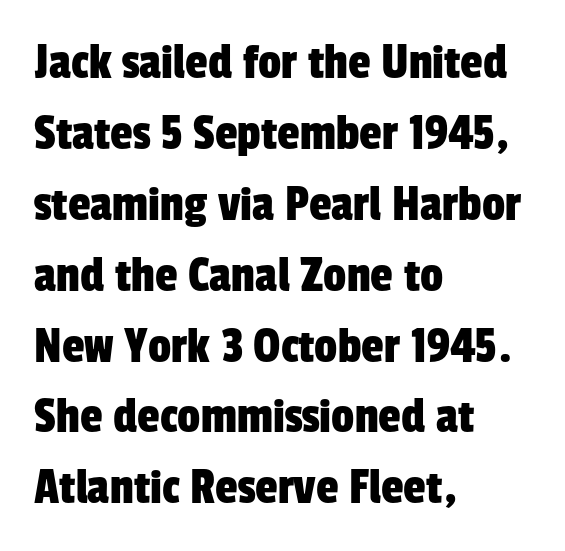
The image shows 51 px condensed sans-serif type; set left-aligned, normal line spacing (1.39x), normal letter spacing, not underlined; low stroke contrast and a medium x-height.
